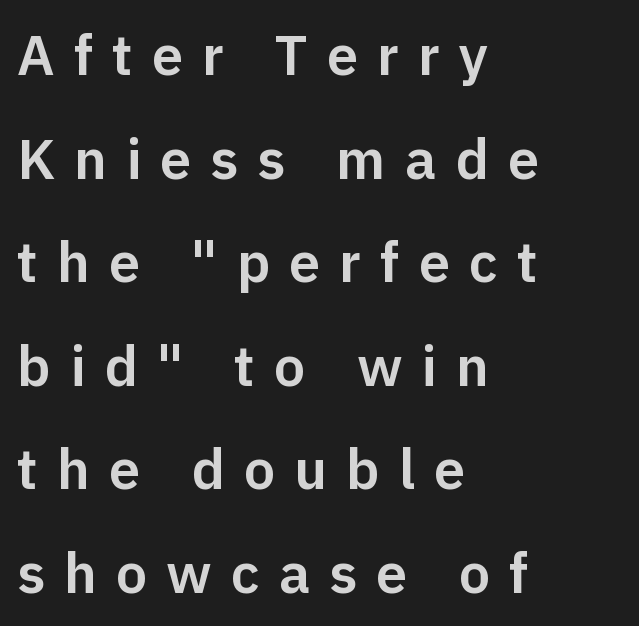
{"serif": "no", "italic": "no", "width": "normal", "stroke_contrast": "low", "x_height": "medium", "monospaced": "no", "underline": "no", "align": "left", "line_spacing_ratio": 1.85, "letter_spacing": "wide", "letter_spacing_em": 0.34, "glyph_px": 56}
